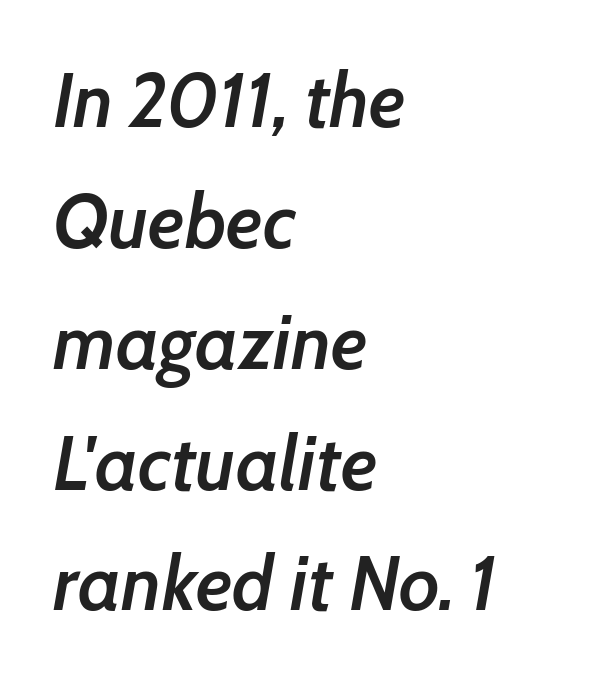
{"italic": "yes", "lean": "right", "slant_degrees": 7, "bold": "semi", "weight": "semibold", "width": "normal", "stroke_contrast": "low", "x_height": "medium", "monospaced": "no", "underline": "no", "align": "left", "line_spacing": "normal", "line_spacing_ratio": 1.59, "letter_spacing": "normal", "letter_spacing_em": 0.0, "glyph_px": 76}
